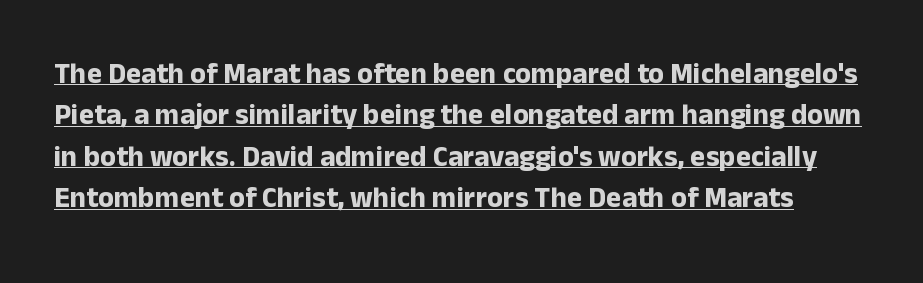
The image shows 29 px bold sans-serif type, upright; set normal line spacing (1.43x), normal letter spacing, underlined; low stroke contrast and a medium x-height.
